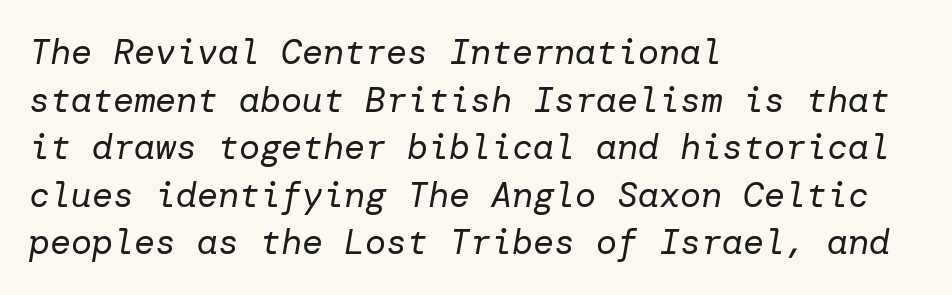
Glance below the letters and you will spot only blank space. You could call the tracking neutral — neither tight nor loose. Regular leading. Posture: slanted. The strokes are not fattened; the text isn't bold. The setting favours the left margin, as ordinary paragraphs usually do.
